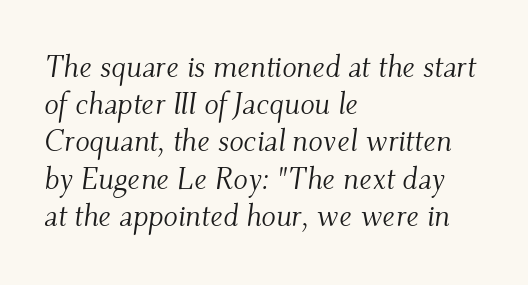
Proportional: the letters do not fall into vertical columns. Compared with typical body copy, the letter spacing here is the same. The letters look calm and open, with moderate or lighter stems. The face used here has a pronounced slope to its letters.
